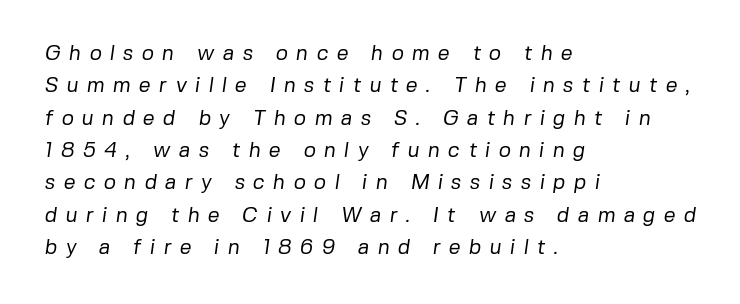
Q: Is the text bold? A: No.
Q: Is the text underlined? A: No.
Q: How is the paragraph aligned? A: Left-aligned.
Q: Is the spacing between letters normal or unusually wide? A: Unusually wide.
Q: Is the spacing between lines tight, normal or loose? A: Normal.
